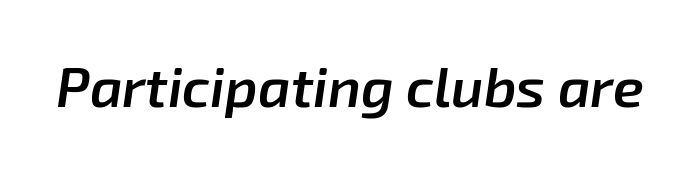
{"italic": "yes", "lean": "right", "slant_degrees": 8, "bold": "semi", "weight": "semibold", "width": "normal", "stroke_contrast": "low", "x_height": "medium", "monospaced": "no", "underline": "no", "letter_spacing": "normal", "letter_spacing_em": 0.0, "glyph_px": 56}
